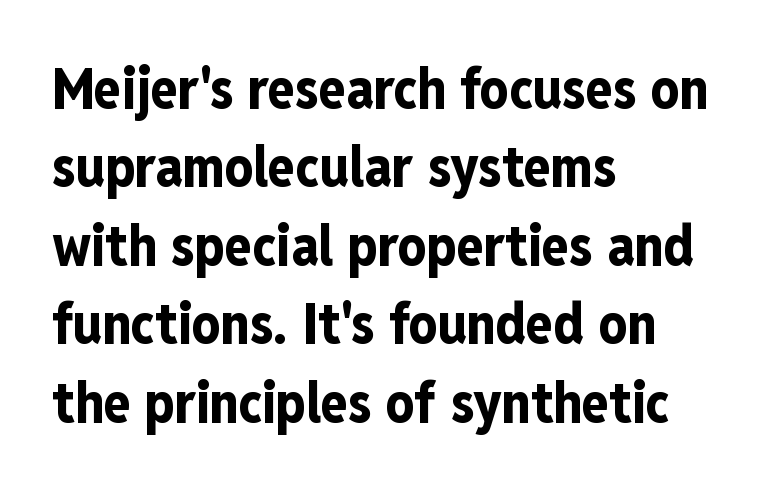
Q: Is the text bold? A: Yes.
Q: Is the text italic (slanted)? A: No, it is upright.
Q: Is the typeface a serif or a sans-serif typeface? A: Sans-serif.
Q: Is the text underlined? A: No.
Q: How is the paragraph aligned? A: Left-aligned.
Q: Is the spacing between letters normal or unusually wide? A: Normal.
Q: Is the spacing between lines tight, normal or loose? A: Normal.
Q: Width (condensed, normal, or wide)? A: Condensed.
Q: Stroke contrast? A: Low.
Q: x-height? A: Medium.
Q: Monospaced? A: No.
